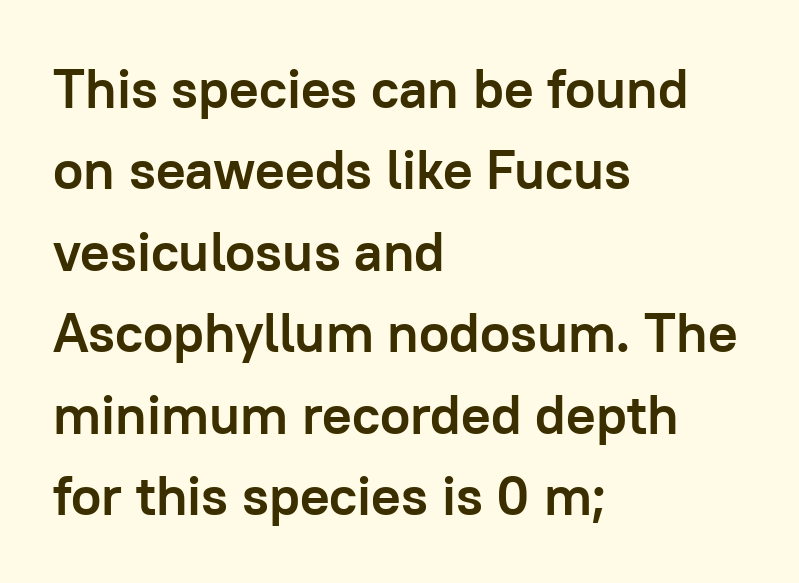
Beneath every word, the page is bare. A full-strength bold gives these letters their thick strokes. In terms of letterform style, serifs are entirely absent. Vertically, the passage feels balanced, rows spaced as you'd expect.
